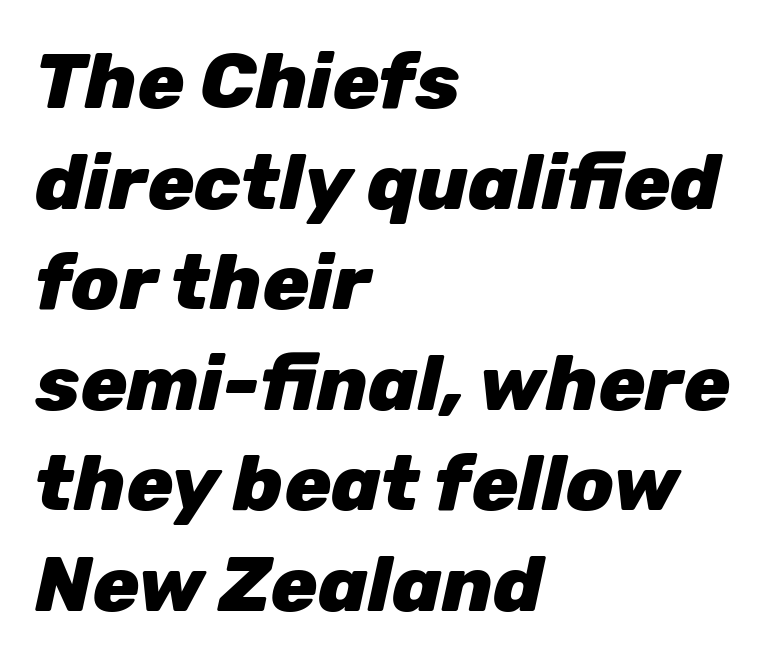
Q: Is the text bold? A: Yes.
Q: Is the text italic (slanted)? A: Yes, it leans right by about 12 degrees.
Q: Is the text underlined? A: No.
Q: How is the paragraph aligned? A: Left-aligned.
Q: Is the spacing between letters normal or unusually wide? A: Normal.
Q: Is the spacing between lines tight, normal or loose? A: Normal.
Q: Width (condensed, normal, or wide)? A: Normal.
Q: Stroke contrast? A: Low.
Q: x-height? A: Medium.
Q: Monospaced? A: No.
